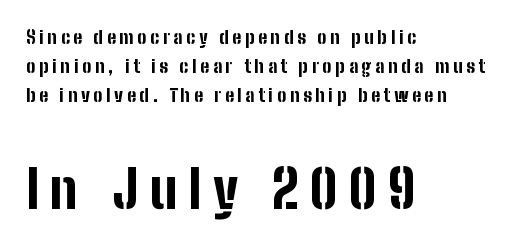
{"serif": "no", "italic": "no", "bold": "yes", "weight": "bold", "width": "condensed", "stroke_contrast": "low", "x_height": "medium", "monospaced": "no", "underline": "no", "align": "left", "line_spacing": "normal", "line_spacing_ratio": 1.62, "letter_spacing": "wide", "letter_spacing_em": 0.21, "larger_block": "second", "size_ratio": 2.94, "glyph_px": 53}
